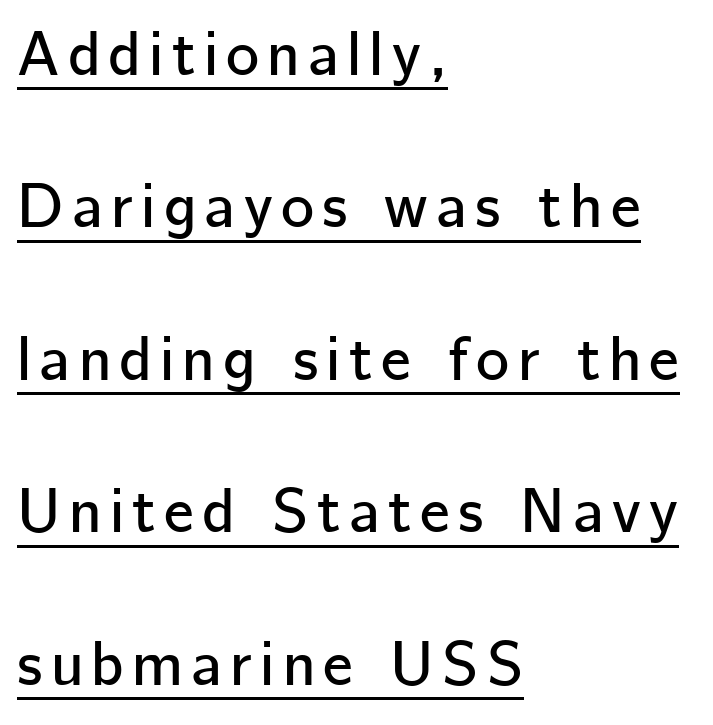
{"serif": "no", "italic": "no", "width": "normal", "stroke_contrast": "low", "x_height": "medium", "monospaced": "no", "underline": "yes", "align": "left", "line_spacing": "loose", "line_spacing_ratio": 2.42, "glyph_px": 63}
